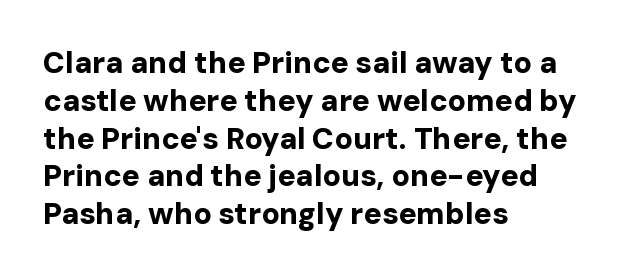
{"serif": "no", "italic": "no", "bold": "yes", "weight": "bold", "width": "normal", "stroke_contrast": "low", "x_height": "medium", "monospaced": "no", "underline": "no", "align": "left", "line_spacing": "normal", "line_spacing_ratio": 1.26, "letter_spacing": "normal", "letter_spacing_em": 0.0, "glyph_px": 30}
